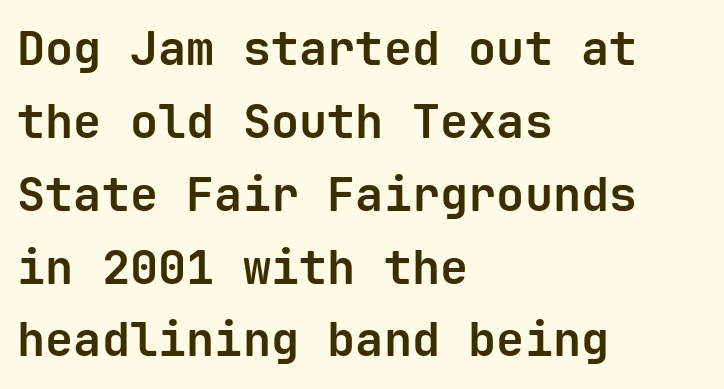
{"serif": "no", "italic": "no", "bold": "yes", "weight": "bold", "width": "normal", "stroke_contrast": "low", "x_height": "medium", "monospaced": "yes", "underline": "no", "align": "left", "line_spacing": "normal", "line_spacing_ratio": 1.55, "letter_spacing": "normal", "letter_spacing_em": 0.0, "glyph_px": 47}
